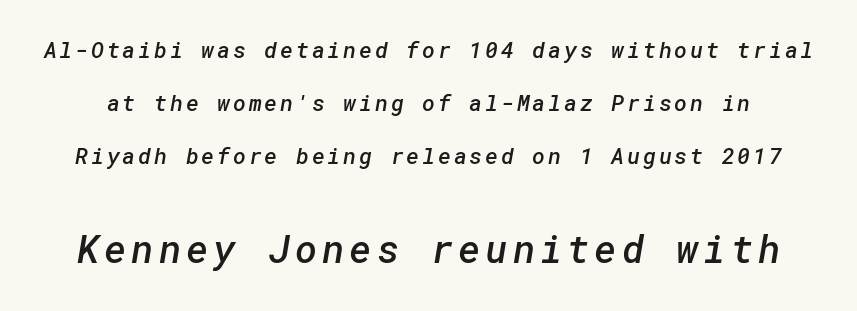
Q: Is the text bold? A: Semi-bold.
Q: Is the typeface a serif or a sans-serif typeface? A: Sans-serif.
Q: Is the text underlined? A: No.
Q: Is the spacing between lines tight, normal or loose? A: Loose.
Q: Which block of text is set in a larger size, the first (top) or the second (bottom)? A: The second (bottom) one.
Q: Width (condensed, normal, or wide)? A: Normal.
Q: Stroke contrast? A: Low.
Q: x-height? A: Medium.
